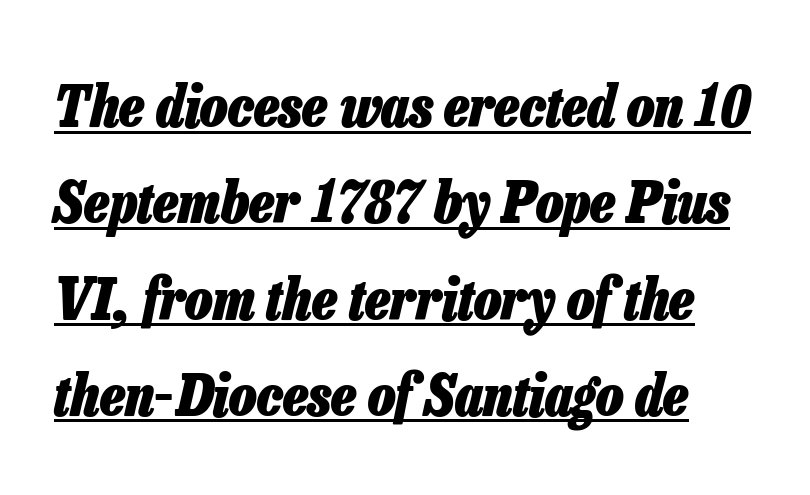
{"italic": "yes", "lean": "right", "slant_degrees": 13, "bold": "yes", "weight": "heavy", "width": "condensed", "stroke_contrast": "low", "x_height": "medium", "monospaced": "no", "underline": "yes", "line_spacing": "normal", "line_spacing_ratio": 1.66, "letter_spacing": "normal", "letter_spacing_em": 0.0, "glyph_px": 58}
